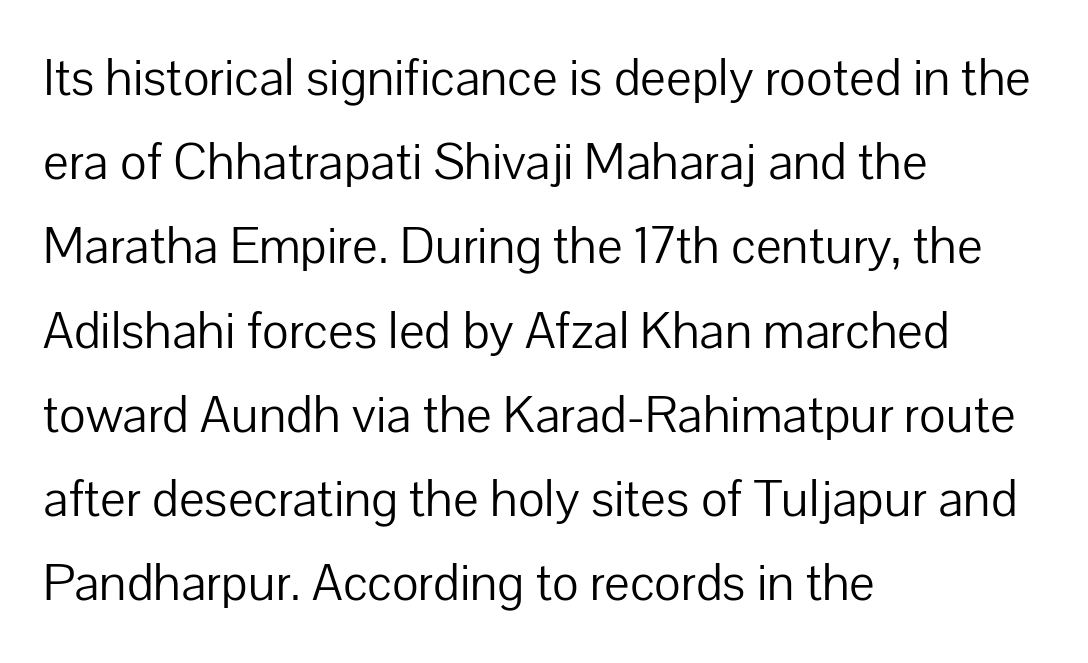
The image shows 54 px light sans-serif type, upright; set left-aligned, normal line spacing (1.56x), normal letter spacing, not underlined; low stroke contrast and a medium x-height.
